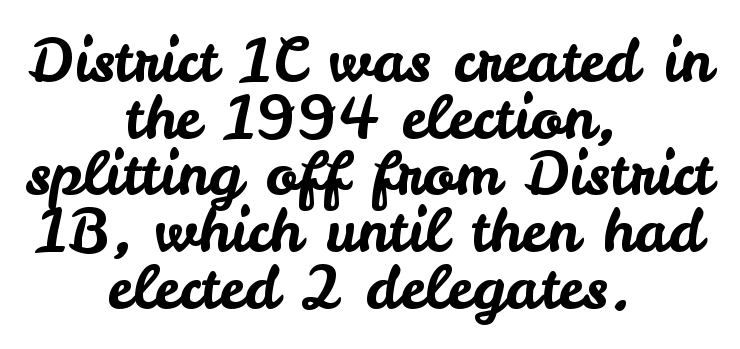
The image shows 59 px sans-serif type; set centered, tight line spacing (0.96x), normal letter spacing, not underlined; low stroke contrast and a small x-height.
